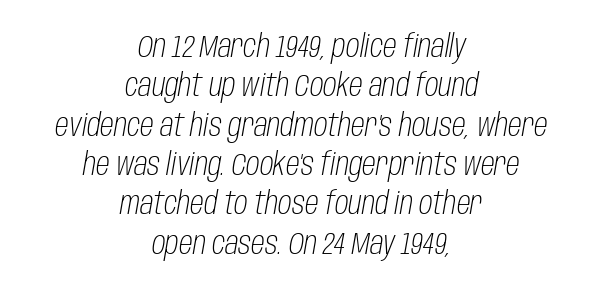
{"italic": "yes", "lean": "right", "slant_degrees": 10, "bold": "no", "weight": "light", "width": "condensed", "stroke_contrast": "low", "x_height": "large", "monospaced": "no", "underline": "no", "align": "center", "line_spacing": "normal", "line_spacing_ratio": 1.27, "letter_spacing": "normal", "letter_spacing_em": 0.0, "glyph_px": 31}
